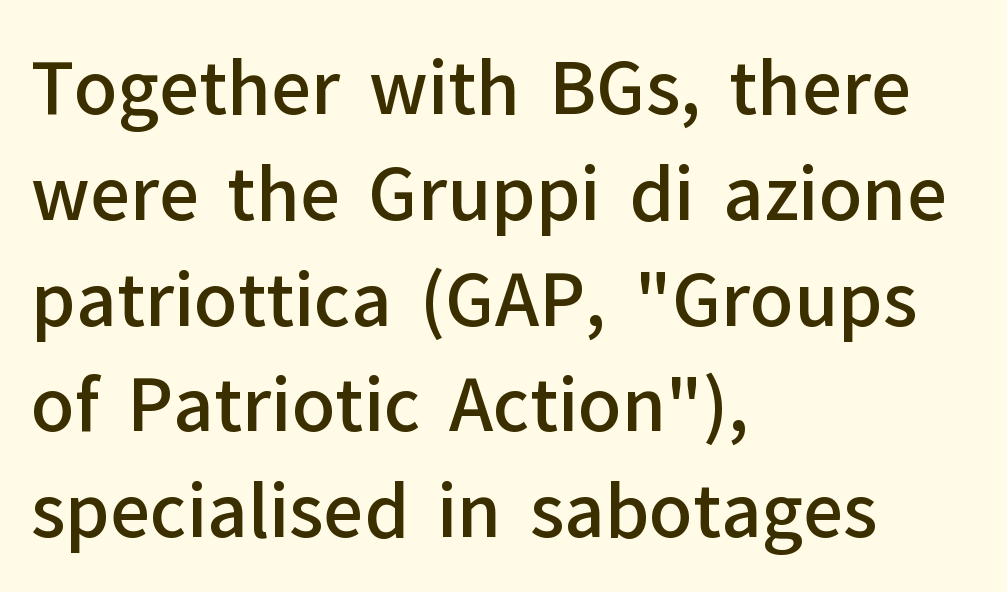
{"serif": "no", "italic": "no", "bold": "semi", "weight": "semibold", "width": "normal", "stroke_contrast": "low", "x_height": "medium", "monospaced": "no", "underline": "no", "align": "left", "line_spacing": "normal", "line_spacing_ratio": 1.49, "letter_spacing": "normal", "letter_spacing_em": 0.0, "glyph_px": 71}
